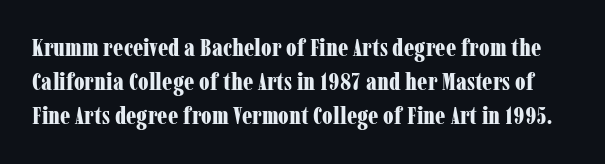
Q: Is the text bold? A: Yes.
Q: Is the text italic (slanted)? A: No, it is upright.
Q: Is the text underlined? A: No.
Q: Is the spacing between letters normal or unusually wide? A: Normal.
Q: Is the spacing between lines tight, normal or loose? A: Normal.
